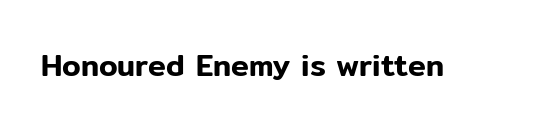
{"serif": "no", "italic": "no", "width": "normal", "stroke_contrast": "low", "x_height": "medium", "monospaced": "no", "underline": "no", "letter_spacing": "normal", "letter_spacing_em": 0.0, "glyph_px": 30}
